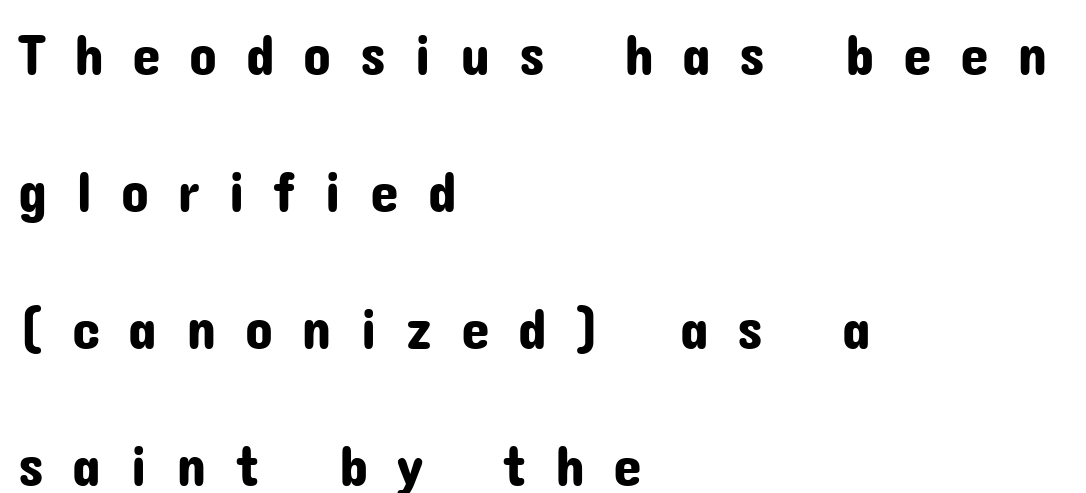
You can tell it's not italic because the verticals are truly vertical. Serifs: no, the terminals of the letterforms are clean. Short note: letters widely spaced. These lines stand farther apart than default settings would place them.
